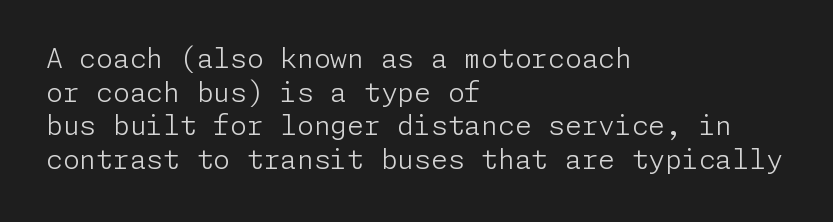
The image shows 27 px text type, upright; set left-aligned, normal line spacing (1.25x), normal letter spacing, not underlined.
